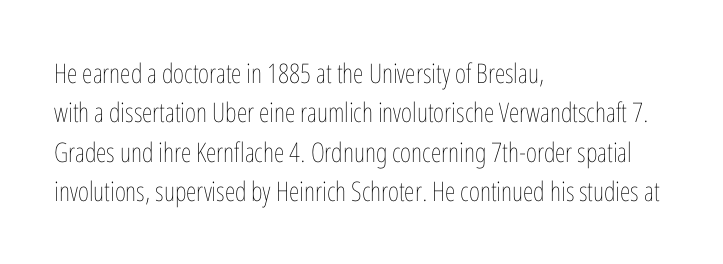
Q: Is the text bold? A: No.
Q: Is the text italic (slanted)? A: No, it is upright.
Q: Is the text underlined? A: No.
Q: How is the paragraph aligned? A: Left-aligned.
Q: Is the spacing between letters normal or unusually wide? A: Normal.
Q: Is the spacing between lines tight, normal or loose? A: Normal.
